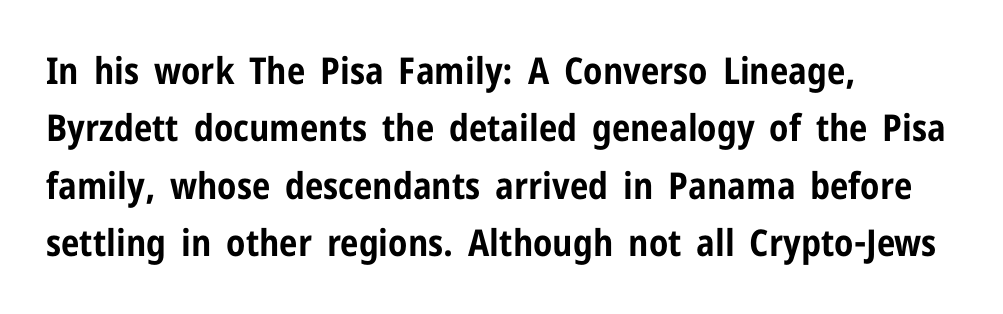
The image shows 37 px bold, condensed sans-serif type, upright; set left-aligned, normal line spacing (1.55x), normal letter spacing, not underlined; low stroke contrast and a medium x-height.
